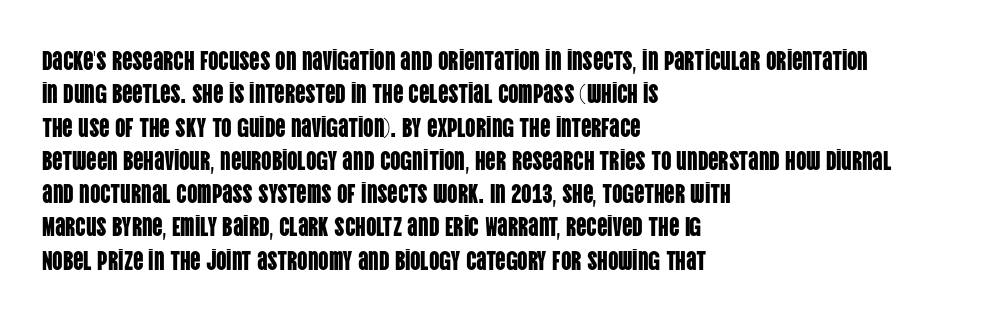
Q: Is the text italic (slanted)? A: No, it is upright.
Q: Is the text underlined? A: No.
Q: How is the paragraph aligned? A: Left-aligned.
Q: Is the spacing between letters normal or unusually wide? A: Normal.
Q: Is the spacing between lines tight, normal or loose? A: Normal.
